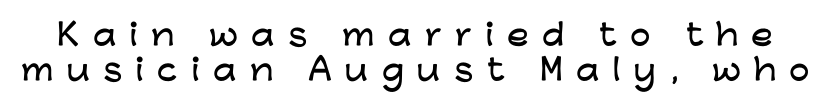
The image shows 29 px wide sans-serif type, upright; set line spacing 1.21x, unusually wide letter spacing (+0.46 em), not underlined; low stroke contrast and a medium x-height.
